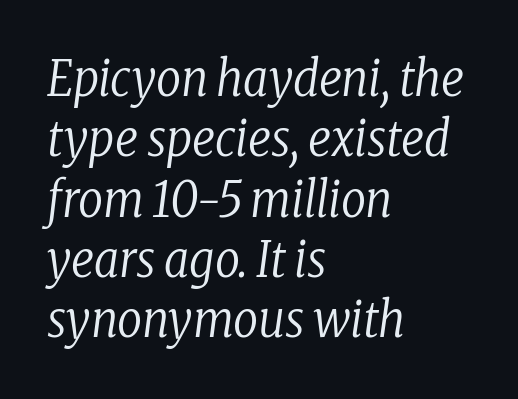
Q: Is the text bold? A: No.
Q: Is the text italic (slanted)? A: Yes, it leans right by about 8 degrees.
Q: Is the typeface a serif or a sans-serif typeface? A: Serif.
Q: Is the text underlined? A: No.
Q: How is the paragraph aligned? A: Left-aligned.
Q: Is the spacing between letters normal or unusually wide? A: Normal.
Q: Width (condensed, normal, or wide)? A: Condensed.
Q: Stroke contrast? A: Low.
Q: x-height? A: Medium.
Q: Monospaced? A: No.
